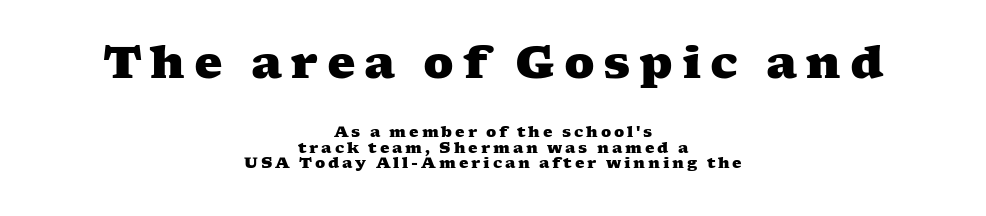
The passage shown is emphatically bold. Typeset on center — no edge is straight. The rendering uses natural spacing where letterforms have individual widths. Which of the two is more prominent by size? The first, at the top. Regarding serifs, this sample has them.
